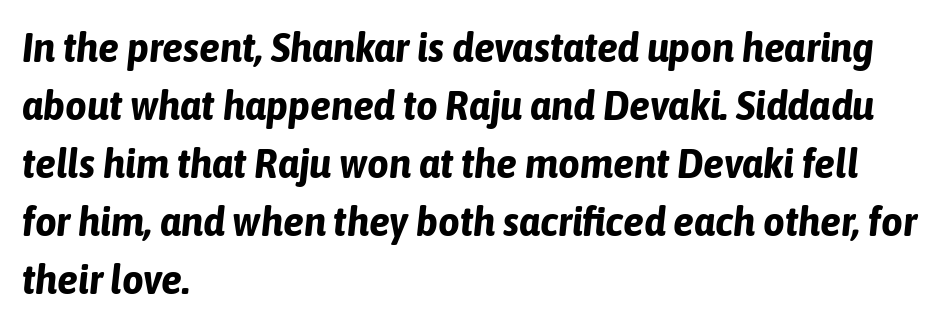
{"italic": "yes", "lean": "right", "slant_degrees": 6, "bold": "yes", "weight": "bold", "width": "condensed", "stroke_contrast": "low", "x_height": "medium", "monospaced": "no", "underline": "no", "align": "left", "line_spacing": "normal", "line_spacing_ratio": 1.38, "letter_spacing": "normal", "letter_spacing_em": 0.0, "glyph_px": 42}
